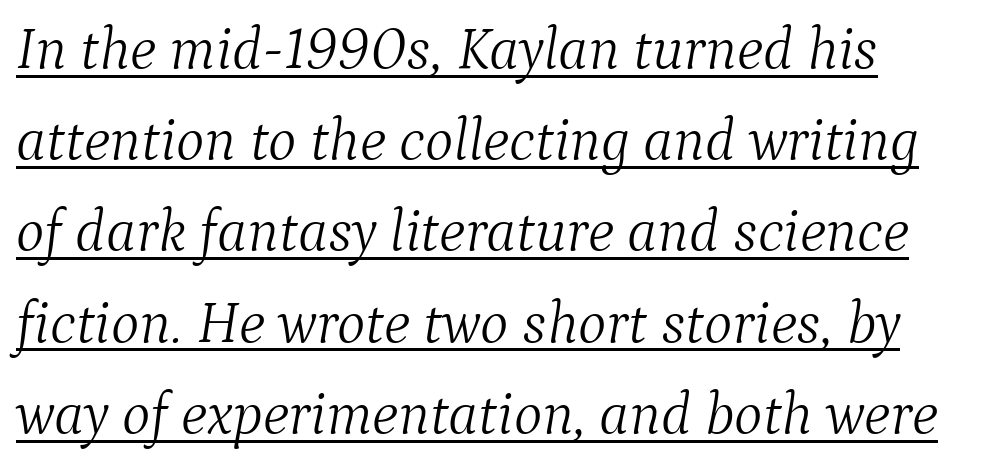
{"serif": "yes", "italic": "yes", "lean": "right", "slant_degrees": 9, "bold": "no", "weight": "light", "width": "normal", "stroke_contrast": "medium", "x_height": "medium", "monospaced": "no", "underline": "yes", "line_spacing": "normal", "line_spacing_ratio": 1.52, "letter_spacing": "normal", "letter_spacing_em": 0.0, "glyph_px": 60}
